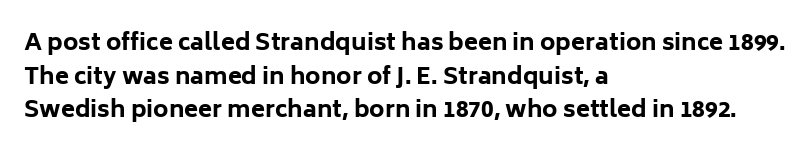
{"italic": "no", "bold": "yes", "underline": "no", "align": "left", "line_spacing": "normal", "line_spacing_ratio": 1.46, "letter_spacing": "normal", "letter_spacing_em": 0.0, "glyph_px": 23}
